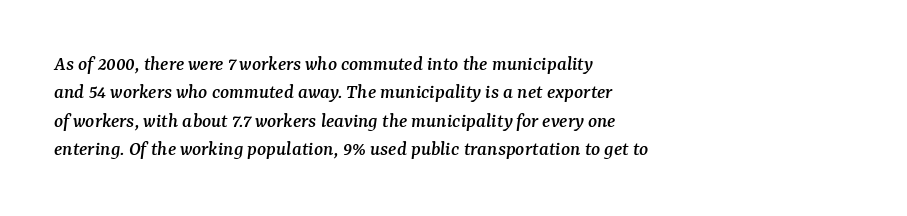
This block has exactly the height ordinary leading produces. Caption: standard tracking, unaltered. Is the type slanted? Yes — the strokes lean at a clear angle. Has an underline been added? It has not. A student would call this left alignment; a typographer would say flush left, rag right.
